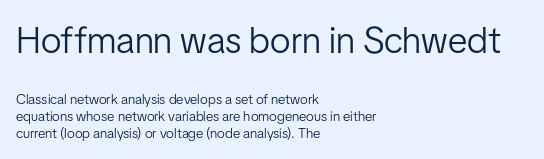
The image shows 37 px light, condensed sans-serif type, upright; set left-aligned, line spacing 1.2x, normal letter spacing, not underlined; the first (top) block is 2.64x larger; low stroke contrast and a medium x-height.
